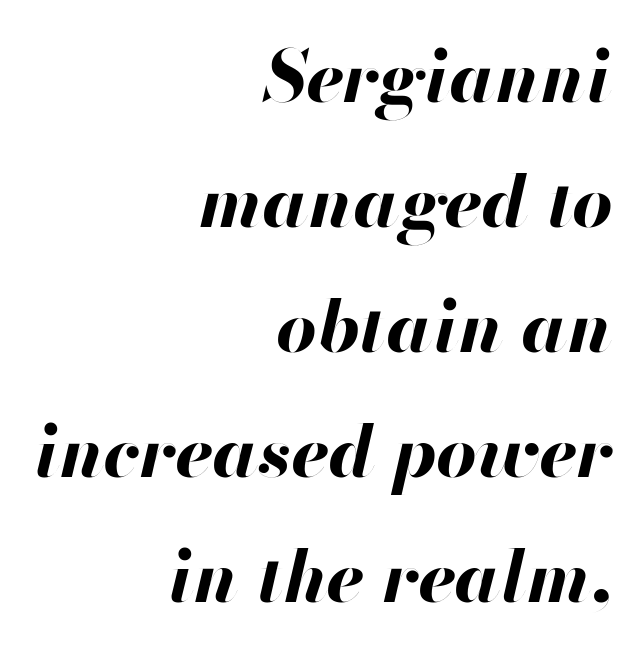
{"italic": "yes", "lean": "right", "slant_degrees": 13, "bold": "yes", "weight": "bold", "width": "normal", "stroke_contrast": "high", "x_height": "small", "monospaced": "no", "underline": "no", "align": "right", "line_spacing_ratio": 1.76, "letter_spacing": "normal", "letter_spacing_em": 0.0, "glyph_px": 71}
